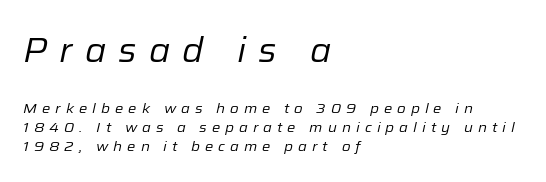
{"italic": "yes", "lean": "right", "slant_degrees": 12, "bold": "no", "weight": "regular", "width": "normal", "stroke_contrast": "low", "x_height": "medium", "monospaced": "no", "underline": "no", "align": "left", "line_spacing": "normal", "line_spacing_ratio": 1.37, "letter_spacing": "wide", "letter_spacing_em": 0.36, "larger_block": "first", "size_ratio": 2.43, "glyph_px": 34}
